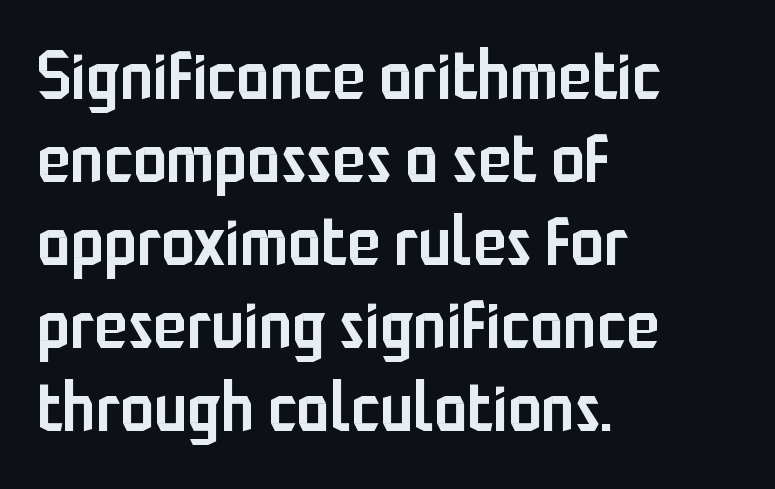
Q: Is the text bold? A: Semi-bold.
Q: Is the text italic (slanted)? A: No, it is upright.
Q: Is the typeface a serif or a sans-serif typeface? A: Sans-serif.
Q: Is the text underlined? A: No.
Q: How is the paragraph aligned? A: Left-aligned.
Q: Is the spacing between letters normal or unusually wide? A: Normal.
Q: Width (condensed, normal, or wide)? A: Condensed.
Q: Stroke contrast? A: Low.
Q: x-height? A: Medium.
Q: Monospaced? A: No.
